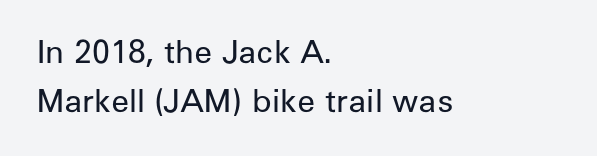
The image shows 32 px regular-weight sans-serif type, upright; set left-aligned, normal line spacing (1.53x), normal letter spacing, not underlined; low stroke contrast and a medium x-height.
